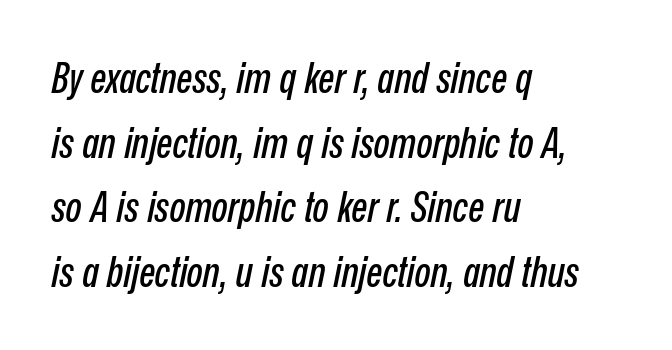
Q: Is the text italic (slanted)? A: Yes, it leans right by about 12 degrees.
Q: Is the text underlined? A: No.
Q: How is the paragraph aligned? A: Left-aligned.
Q: Is the spacing between letters normal or unusually wide? A: Normal.
Q: Is the spacing between lines tight, normal or loose? A: Normal.
Q: Width (condensed, normal, or wide)? A: Condensed.
Q: Stroke contrast? A: Low.
Q: x-height? A: Medium.
Q: Monospaced? A: No.
